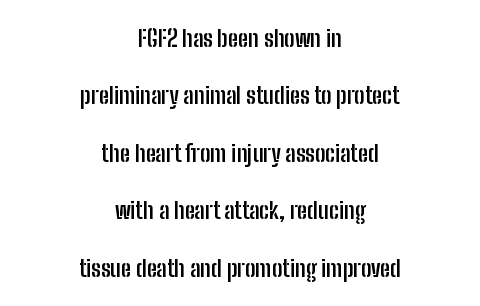
{"italic": "no", "bold": "yes", "underline": "no", "align": "center", "line_spacing": "loose", "line_spacing_ratio": 2.5, "letter_spacing": "normal", "letter_spacing_em": 0.0, "glyph_px": 23}
